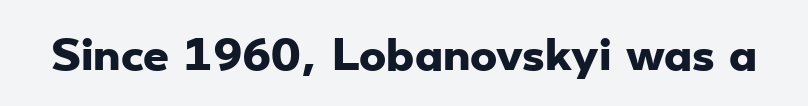
{"serif": "no", "bold": "yes", "weight": "heavy", "width": "wide", "stroke_contrast": "low", "x_height": "small", "monospaced": "no", "underline": "no", "letter_spacing": "normal", "letter_spacing_em": 0.0, "glyph_px": 41}
